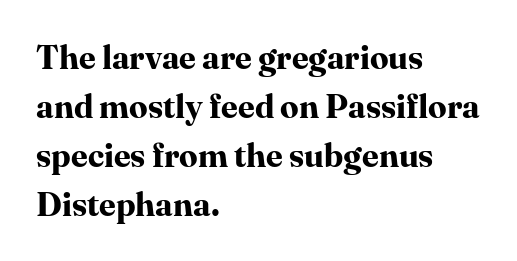
The image shows 33 px bold serif type, upright; set left-aligned, normal line spacing (1.48x), normal letter spacing, not underlined; high stroke contrast and a medium x-height.
